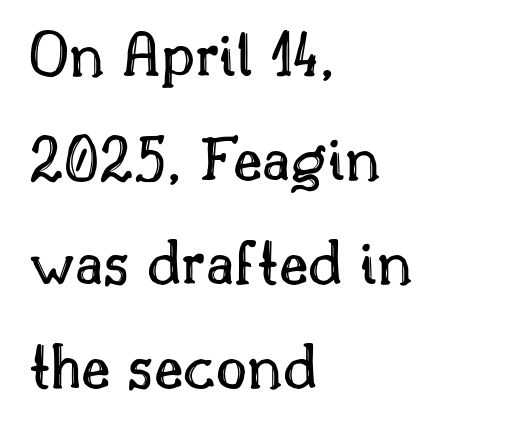
Here the glyphs are tracked normally, forming tight word shapes. The line-height multiplier appears to be the usual default. Tall strokes in this sample are plumb rather than angled. The face used here is proportionally spaced, like ordinary book or web type. The strip under each line holds only bare page. One-word summary of the alignment: left.
